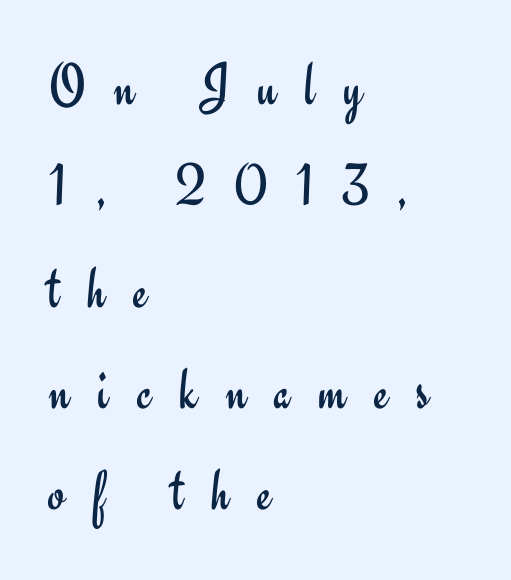
Q: Is the text bold? A: No.
Q: Is the text italic (slanted)? A: Yes.
Q: Is the typeface a serif or a sans-serif typeface? A: Sans-serif.
Q: Is the text underlined? A: No.
Q: How is the paragraph aligned? A: Left-aligned.
Q: Is the spacing between letters normal or unusually wide? A: Unusually wide.
Q: Is the spacing between lines tight, normal or loose? A: Normal.
Q: Width (condensed, normal, or wide)? A: Normal.
Q: Stroke contrast? A: Low.
Q: x-height? A: Small.
Q: Monospaced? A: No.
